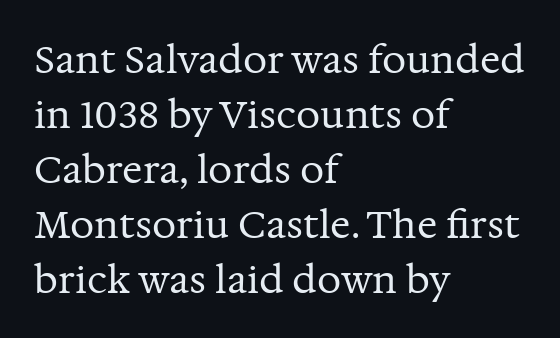
{"serif": "yes", "italic": "no", "bold": "no", "weight": "regular", "width": "normal", "stroke_contrast": "medium", "x_height": "medium", "monospaced": "no", "underline": "no", "align": "left", "line_spacing": "normal", "line_spacing_ratio": 1.45, "letter_spacing": "normal", "letter_spacing_em": 0.0, "glyph_px": 38}
